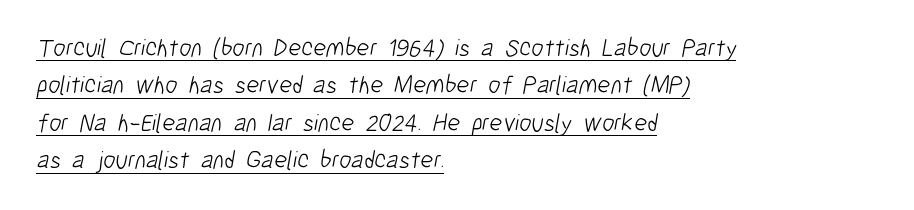
The image shows 25 px text type; set left-aligned, normal line spacing (1.5x), normal letter spacing, underlined.
